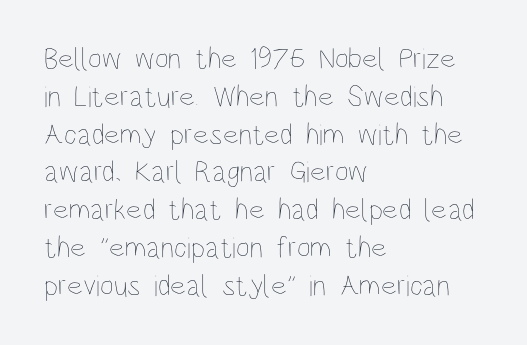
The image shows 30 px thin, condensed type, upright; set left-aligned, normal line spacing (1.26x), normal letter spacing, not underlined; low stroke contrast and a large x-height.
